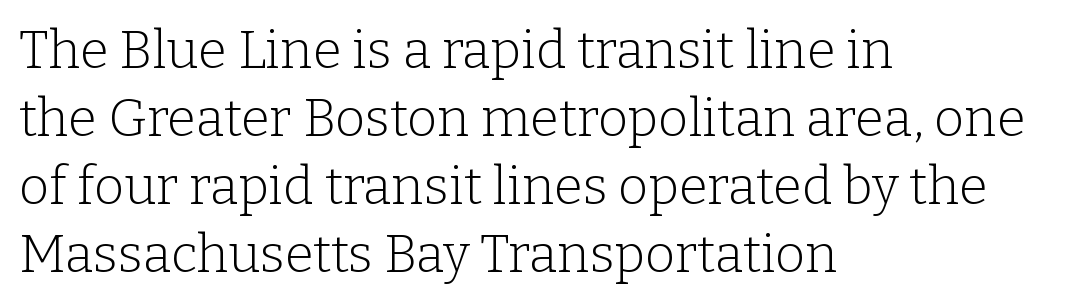
Layout note: lines flush left. Classification — serif. Posture: upright roman. Anything drawn beneath the words? Only blank space. How would I describe the line gaps? Plain and ordinary.
